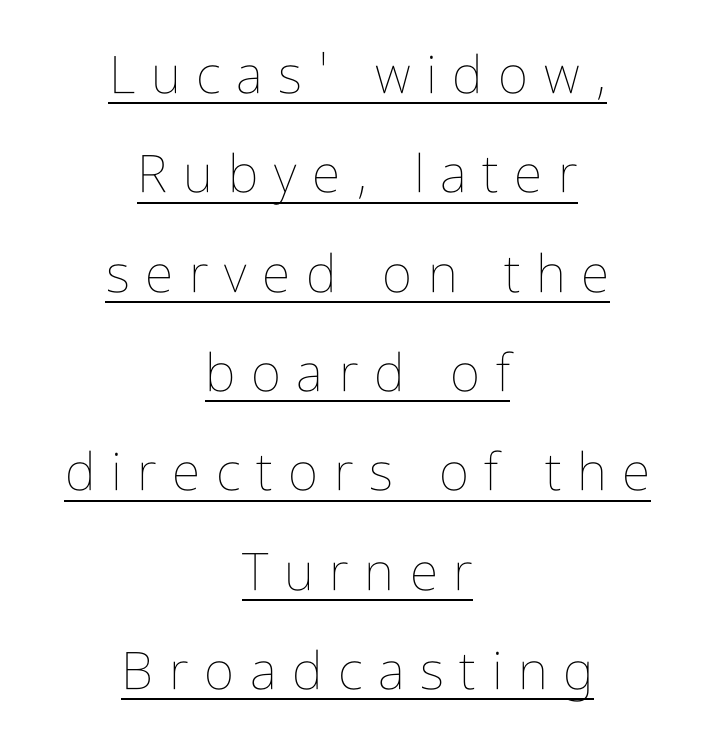
Q: Is the text bold? A: No.
Q: Is the text italic (slanted)? A: No, it is upright.
Q: Is the text underlined? A: Yes.
Q: How is the paragraph aligned? A: Centered.
Q: Is the spacing between letters normal or unusually wide? A: Unusually wide.
Q: Is the spacing between lines tight, normal or loose? A: Loose.
Q: Width (condensed, normal, or wide)? A: Condensed.
Q: Stroke contrast? A: Low.
Q: x-height? A: Medium.
Q: Monospaced? A: No.
